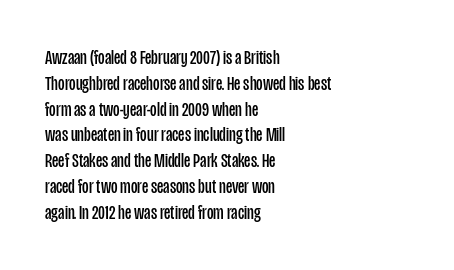
{"italic": "no", "bold": "no", "underline": "no", "align": "left", "line_spacing": "normal", "line_spacing_ratio": 1.29, "letter_spacing": "normal", "letter_spacing_em": 0.0, "glyph_px": 20}
